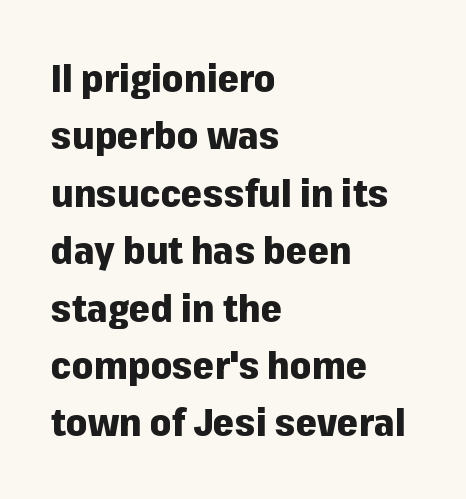
Serifs: no, the terminals of the letterforms are clean. This sample has the flowing, uneven cadence of proportional lettering. Italic: no, the glyphs are upright roman. A clean baseline with only descenders dipping below it. There is no visible air inserted between adjacent glyphs. Interline gaps are of average width in this sample.
